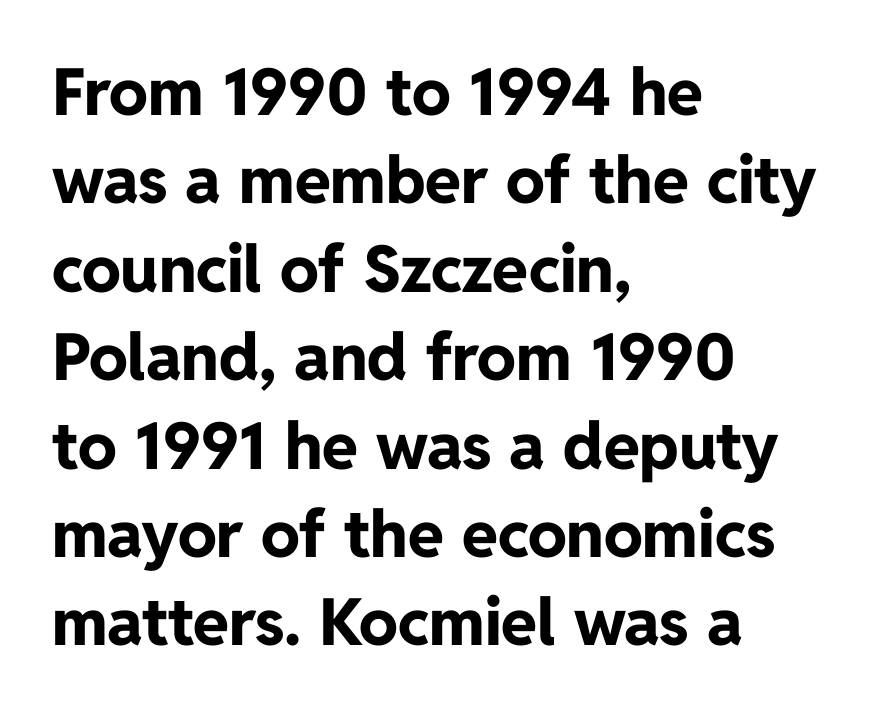
The image shows 65 px bold sans-serif type, upright; set left-aligned, normal line spacing (1.36x), normal letter spacing, not underlined; low stroke contrast and a medium x-height.
